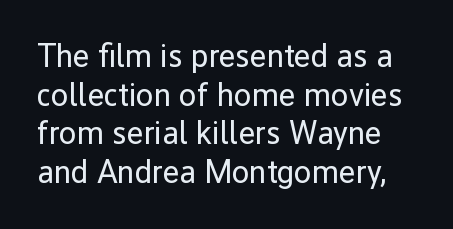
{"serif": "no", "italic": "no", "bold": "no", "weight": "regular", "width": "normal", "stroke_contrast": "low", "x_height": "medium", "monospaced": "no", "underline": "no", "line_spacing_ratio": 1.21, "letter_spacing": "normal", "letter_spacing_em": 0.0, "glyph_px": 32}
